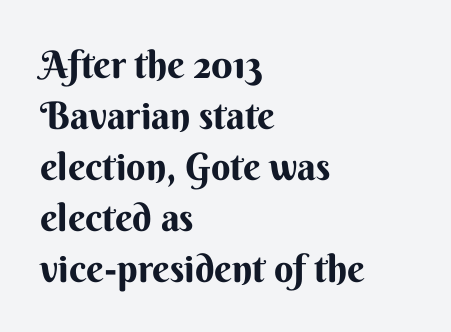
Q: Is the text bold? A: Yes.
Q: Is the text italic (slanted)? A: No, it is upright.
Q: Is the typeface a serif or a sans-serif typeface? A: Sans-serif.
Q: Is the text underlined? A: No.
Q: How is the paragraph aligned? A: Left-aligned.
Q: Is the spacing between letters normal or unusually wide? A: Normal.
Q: Is the spacing between lines tight, normal or loose? A: Normal.
Q: Width (condensed, normal, or wide)? A: Normal.
Q: Stroke contrast? A: Medium.
Q: x-height? A: Small.
Q: Monospaced? A: No.
